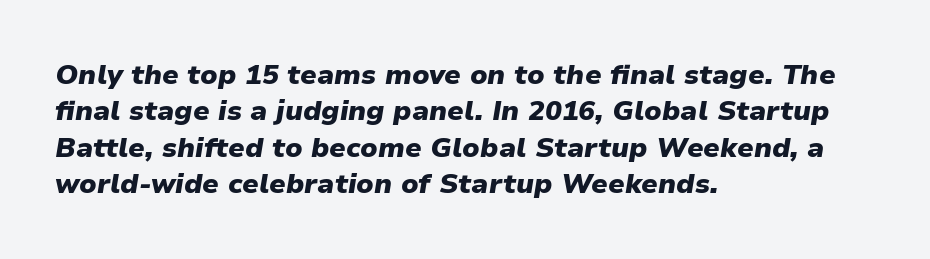
{"italic": "yes", "lean": "right", "slant_degrees": 9, "bold": "yes", "weight": "heavy", "width": "normal", "stroke_contrast": "low", "x_height": "medium", "monospaced": "no", "underline": "no", "align": "left", "line_spacing": "normal", "line_spacing_ratio": 1.3, "letter_spacing": "normal", "letter_spacing_em": 0.0, "glyph_px": 28}
